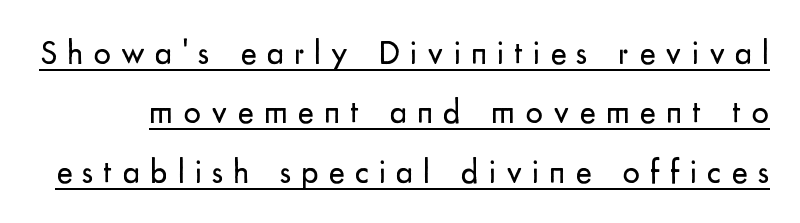
{"serif": "no", "italic": "no", "bold": "no", "weight": "regular", "width": "normal", "stroke_contrast": "low", "x_height": "small", "monospaced": "no", "underline": "yes", "line_spacing_ratio": 1.75, "letter_spacing": "wide", "letter_spacing_em": 0.3, "glyph_px": 34}
